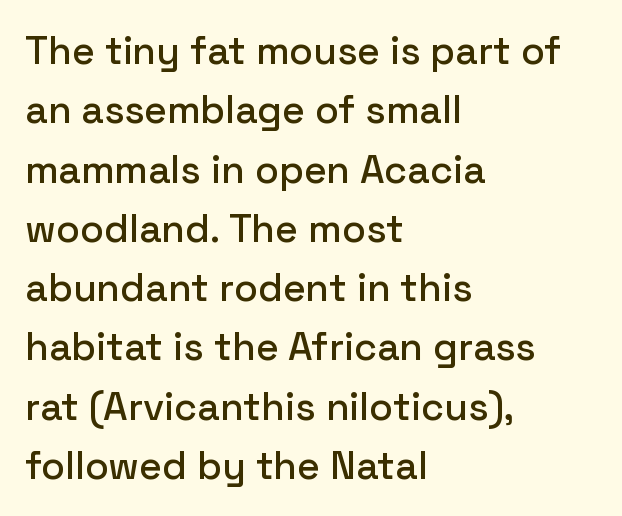
The image shows 39 px sans-serif type, upright; set left-aligned, normal line spacing (1.52x), normal letter spacing, not underlined; low stroke contrast and a medium x-height.
